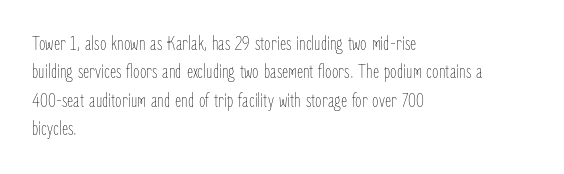
{"italic": "no", "bold": "no", "underline": "no", "align": "left", "line_spacing": "normal", "line_spacing_ratio": 1.35, "letter_spacing": "normal", "letter_spacing_em": 0.0, "glyph_px": 21}
